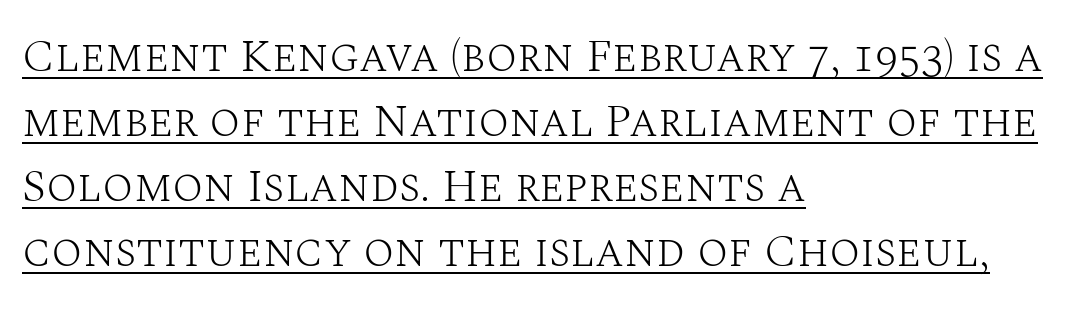
The image shows 46 px light serif type, upright; set left-aligned, normal line spacing (1.41x), normal letter spacing, underlined; medium stroke contrast and a large x-height.
